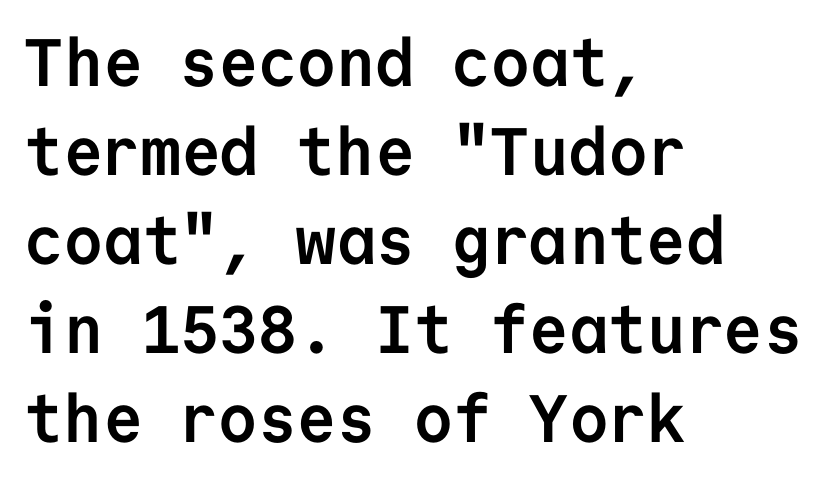
Q: Is the text bold? A: Yes.
Q: Is the text italic (slanted)? A: No, it is upright.
Q: Is the typeface a serif or a sans-serif typeface? A: Sans-serif.
Q: Is the text underlined? A: No.
Q: How is the paragraph aligned? A: Left-aligned.
Q: Is the spacing between letters normal or unusually wide? A: Normal.
Q: Is the spacing between lines tight, normal or loose? A: Normal.
Q: Width (condensed, normal, or wide)? A: Normal.
Q: Stroke contrast? A: Low.
Q: x-height? A: Medium.
Q: Monospaced? A: Yes.
